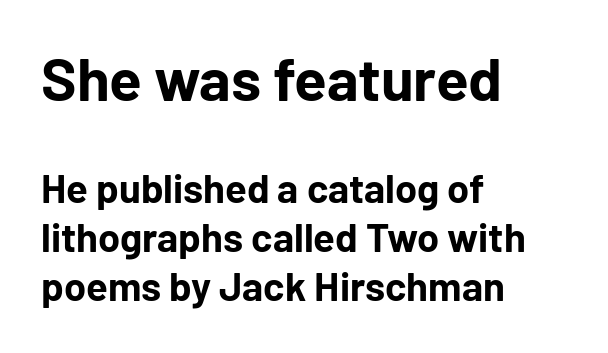
The image shows 60 px bold sans-serif type, upright; set left-aligned, line spacing 1.23x, normal letter spacing, not underlined; the first (top) block is 1.5x larger; low stroke contrast and a medium x-height.
